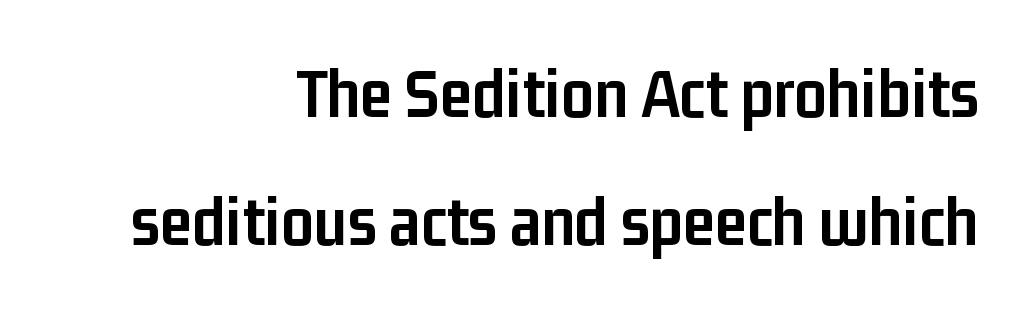
The image shows 72 px semibold, condensed sans-serif type, upright; set right-aligned, line spacing 1.78x, normal letter spacing, not underlined; low stroke contrast and a medium x-height.
